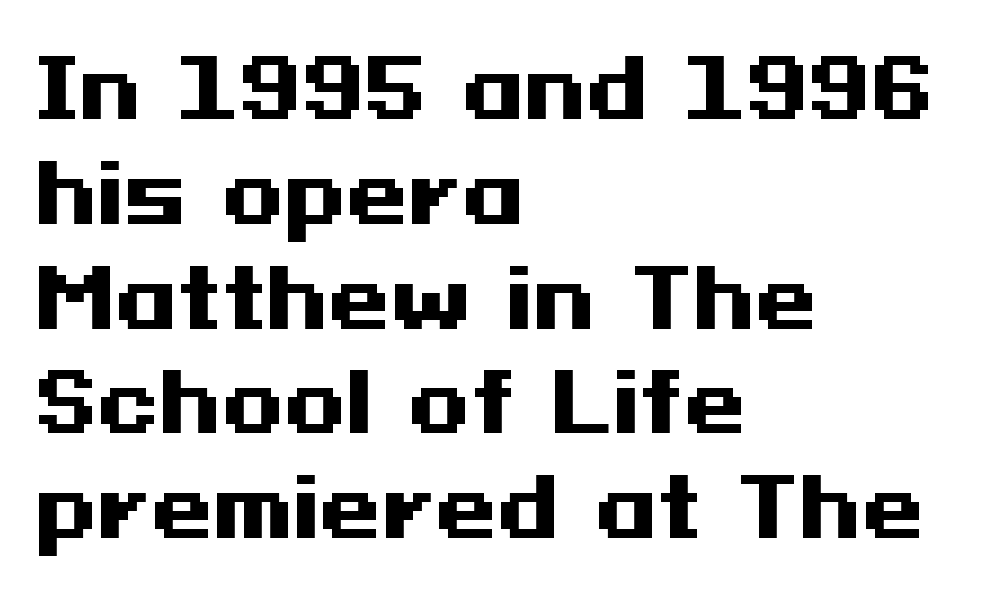
The image shows 80 px heavy, wide sans-serif type, upright; set left-aligned, normal line spacing (1.31x), normal letter spacing, not underlined; medium stroke contrast and a medium x-height.
